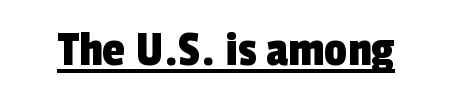
{"serif": "no", "width": "condensed", "x_height": "medium", "monospaced": "no", "underline": "yes", "letter_spacing": "normal", "letter_spacing_em": 0.0, "glyph_px": 51}
